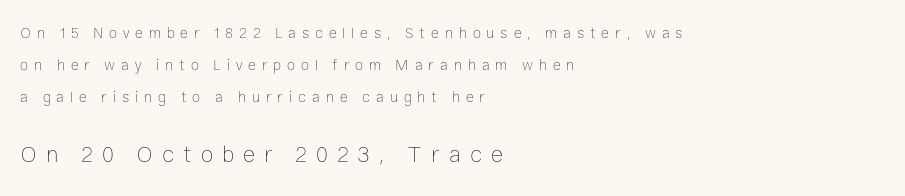
Q: Is the text bold? A: No.
Q: Is the text italic (slanted)? A: No, it is upright.
Q: Is the text underlined? A: No.
Q: How is the paragraph aligned? A: Left-aligned.
Q: Is the spacing between letters normal or unusually wide? A: Unusually wide.
Q: Is the spacing between lines tight, normal or loose? A: Loose.
Q: Which block of text is set in a larger size, the first (top) or the second (bottom)? A: The second (bottom) one.
